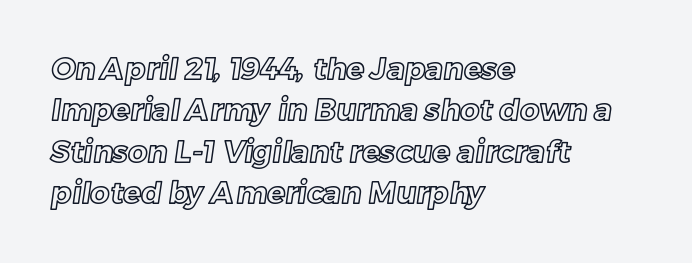
Q: Is the text underlined? A: No.
Q: How is the paragraph aligned? A: Left-aligned.
Q: Is the spacing between letters normal or unusually wide? A: Normal.
Q: Is the spacing between lines tight, normal or loose? A: Normal.
Q: Width (condensed, normal, or wide)? A: Normal.
Q: x-height? A: Medium.
Q: Monospaced? A: No.
